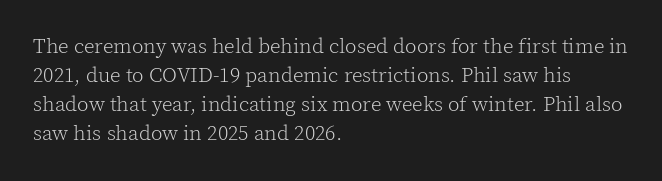
{"italic": "no", "bold": "no", "underline": "no", "align": "left", "line_spacing": "normal", "line_spacing_ratio": 1.38, "letter_spacing": "normal", "letter_spacing_em": 0.0, "glyph_px": 21}
